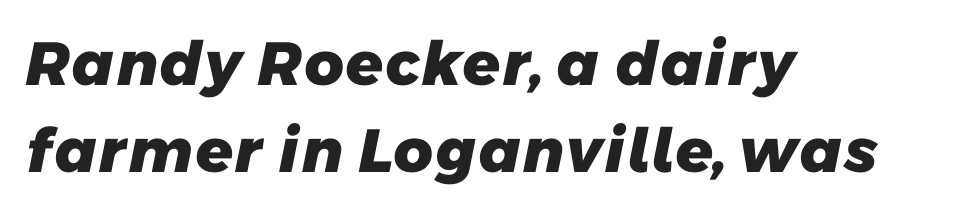
Note: no serifs on the glyphs. A dark, heavy texture on the line: the type is bold. The passage shown has conventional tracking throughout. Character widths vary here, with narrow letters taking less room than wide ones.
